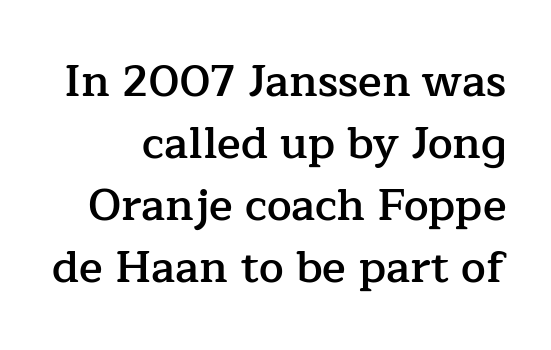
The area under the type is left untouched. Observe the serifs anchoring each vertical stroke in this sample. This sample has the flowing, uneven cadence of proportional lettering. Its strokes are somewhat broadened, the hallmark of semibold type.
